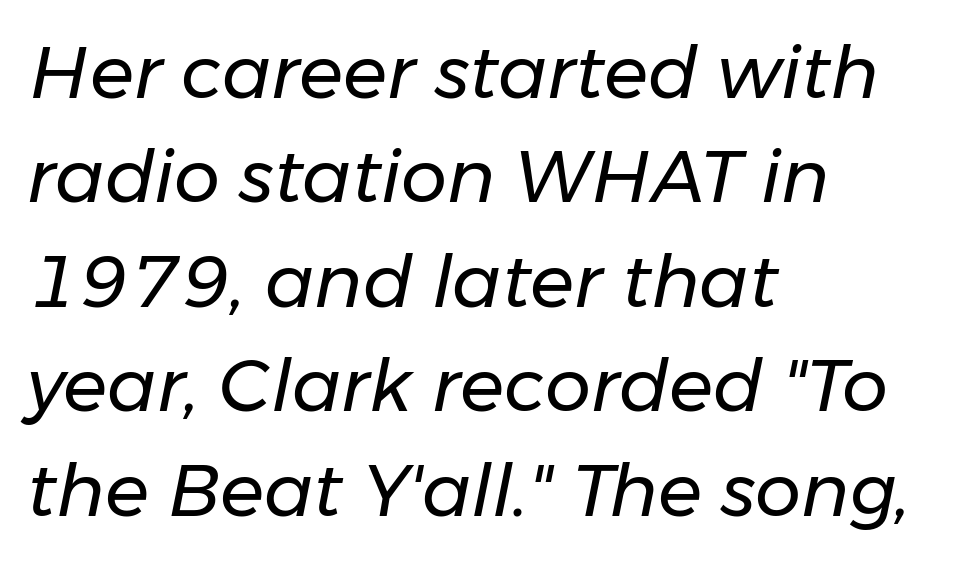
Typeset ragged right — the left edge is the straight one. Quick note: interline space is typical. Check the space under the baseline: it is left empty. Caption: standard tracking, unaltered.
